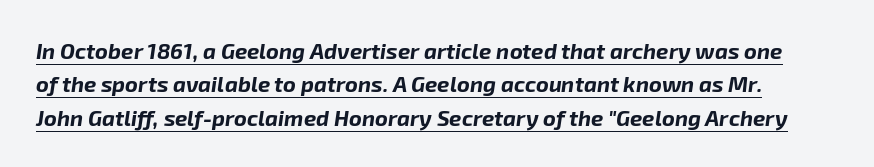
{"italic": "yes", "lean": "right", "slant_degrees": 8, "bold": "yes", "underline": "yes", "line_spacing": "normal", "line_spacing_ratio": 1.52, "letter_spacing": "normal", "letter_spacing_em": 0.0, "glyph_px": 22}
